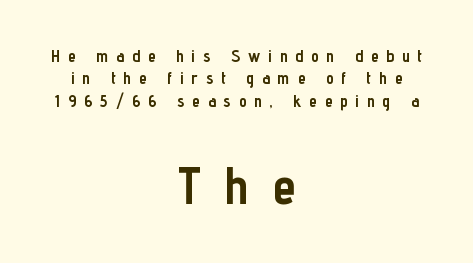
Nobody drew a line under any word here. Strong, thick strokes mark this as bold type. If you folded the block vertically in half, each line would mirror itself in length. Italic? Not at all — the glyphs are vertical.
